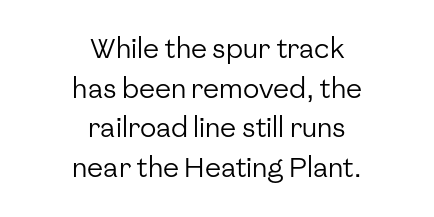
Rendered with straight, roman letterforms. The gaps between neighbouring characters are ordinary and unremarkable. Words float on clear page, feet unadorned. The line-height multiplier appears to be the usual default. The lines are quadded center. The strokes are not fattened; the text isn't bold.
